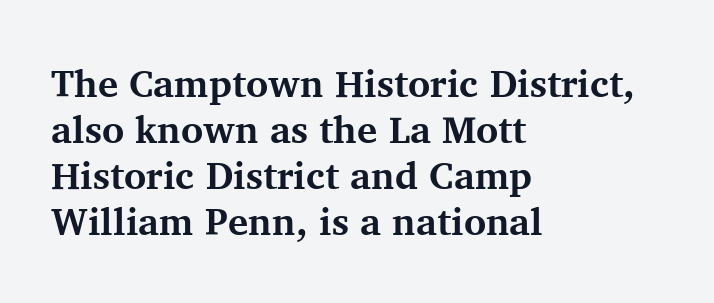
{"serif": "yes", "italic": "no", "bold": "yes", "weight": "bold", "width": "normal", "stroke_contrast": "medium", "x_height": "medium", "monospaced": "no", "underline": "no", "align": "left", "line_spacing_ratio": 1.21, "letter_spacing": "normal", "letter_spacing_em": 0.0, "glyph_px": 38}
